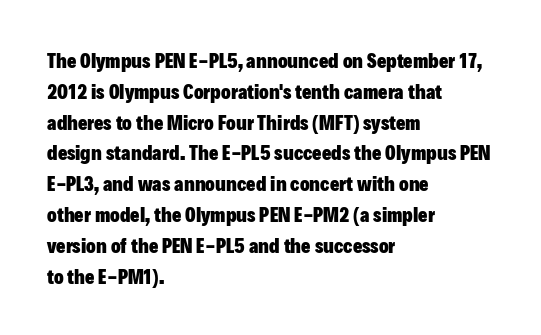
A student would call this left alignment; a typographer would say flush left, rag right. Any mark beneath the type? The region is blank. A dark, heavy texture on the line: the type is bold. The leading is moderate, giving the passage an even texture. The gaps between neighbouring characters are ordinary and unremarkable. The axis of the letterforms is exactly vertical.
